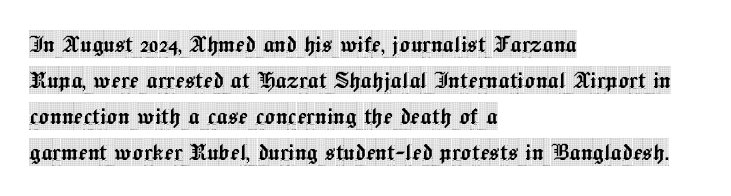
{"serif": "yes", "italic": "no", "width": "condensed", "x_height": "large", "monospaced": "no", "underline": "no", "align": "left", "line_spacing": "normal", "line_spacing_ratio": 1.29, "letter_spacing": "normal", "letter_spacing_em": 0.0, "glyph_px": 28}
